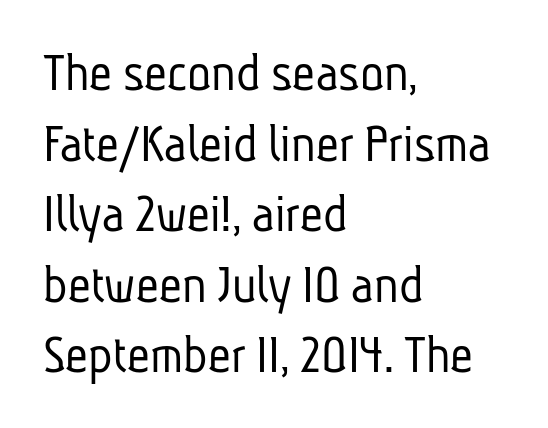
The image shows 56 px light, condensed sans-serif type; set left-aligned, normal line spacing (1.26x), normal letter spacing, not underlined; low stroke contrast and a medium x-height.
